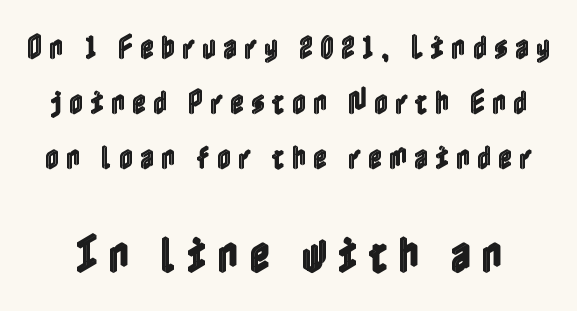
{"italic": "no", "width": "condensed", "x_height": "medium", "underline": "no", "line_spacing": "loose", "line_spacing_ratio": 2.04, "letter_spacing": "wide", "letter_spacing_em": 0.26, "larger_block": "second", "size_ratio": 1.48, "glyph_px": 40}
